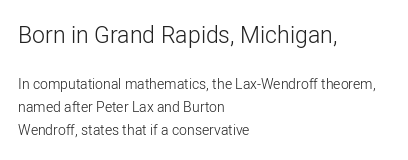
{"italic": "no", "bold": "no", "underline": "no", "align": "left", "line_spacing": "normal", "line_spacing_ratio": 1.64, "letter_spacing": "normal", "letter_spacing_em": 0.0, "larger_block": "first", "size_ratio": 1.64, "glyph_px": 23}
